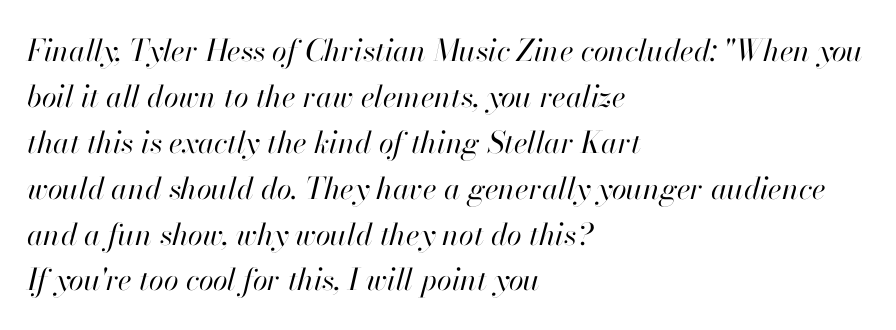
{"italic": "yes", "lean": "right", "slant_degrees": 13, "bold": "no", "weight": "regular", "width": "normal", "stroke_contrast": "high", "x_height": "small", "monospaced": "no", "underline": "no", "align": "left", "line_spacing": "normal", "line_spacing_ratio": 1.53, "letter_spacing": "normal", "letter_spacing_em": 0.0, "glyph_px": 30}
